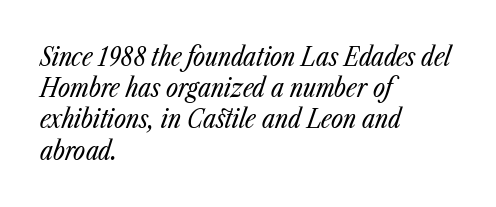
{"italic": "yes", "lean": "right", "slant_degrees": 23, "bold": "no", "underline": "no", "align": "left", "line_spacing_ratio": 1.2, "letter_spacing": "normal", "letter_spacing_em": 0.0, "glyph_px": 26}
